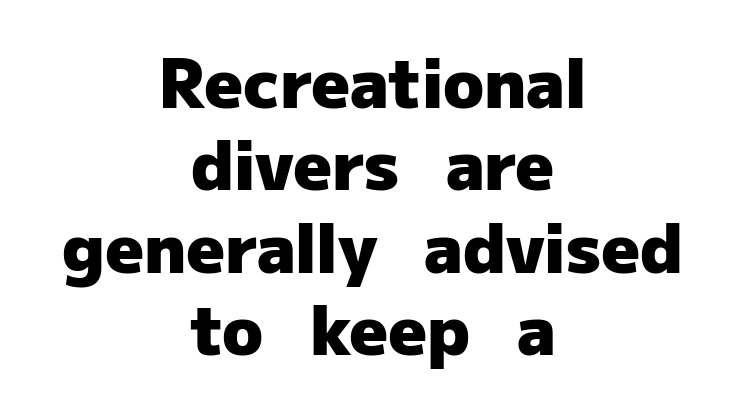
{"serif": "no", "italic": "no", "bold": "yes", "weight": "heavy", "width": "normal", "stroke_contrast": "low", "x_height": "medium", "monospaced": "no", "underline": "no", "align": "center", "line_spacing_ratio": 1.23, "letter_spacing": "normal", "letter_spacing_em": 0.0, "glyph_px": 67}
